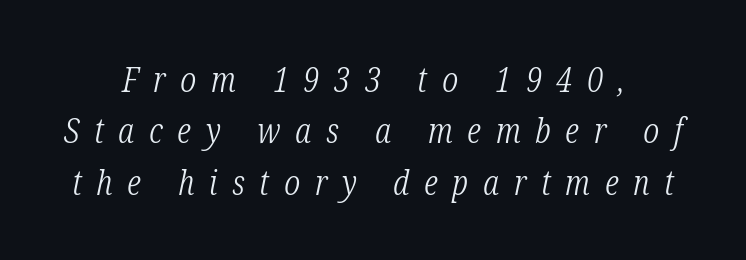
The image shows 34 px light, condensed serif type, italic (leaning right); set centered, normal line spacing (1.51x), unusually wide letter spacing (+0.43 em), not underlined; low stroke contrast and a medium x-height.
